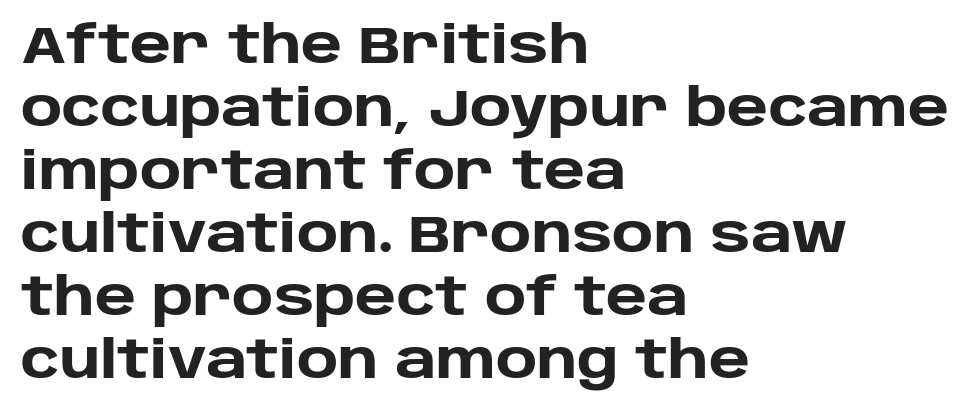
Q: Is the text bold? A: Yes.
Q: Is the text italic (slanted)? A: No, it is upright.
Q: Is the typeface a serif or a sans-serif typeface? A: Sans-serif.
Q: Is the text underlined? A: No.
Q: How is the paragraph aligned? A: Left-aligned.
Q: Is the spacing between letters normal or unusually wide? A: Normal.
Q: Width (condensed, normal, or wide)? A: Normal.
Q: Stroke contrast? A: Low.
Q: x-height? A: Large.
Q: Monospaced? A: No.
